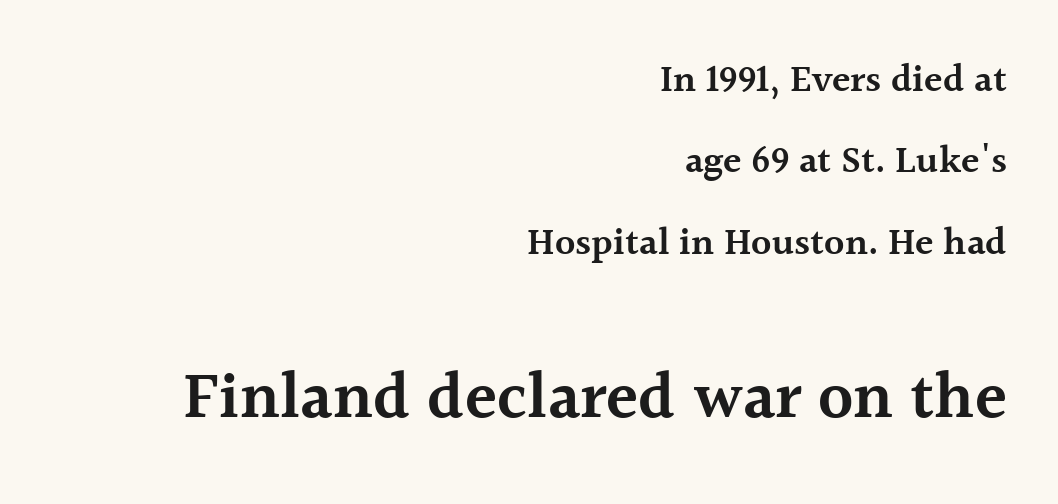
The letters advance in unequal steps, a hallmark of proportional type. What stands out about the letter spacing? Nothing — it is the standard amount. Bigger letters appear in the bottom chunk; the top chunk is reduced. What weight is shown? A semibold, between regular and bold.
